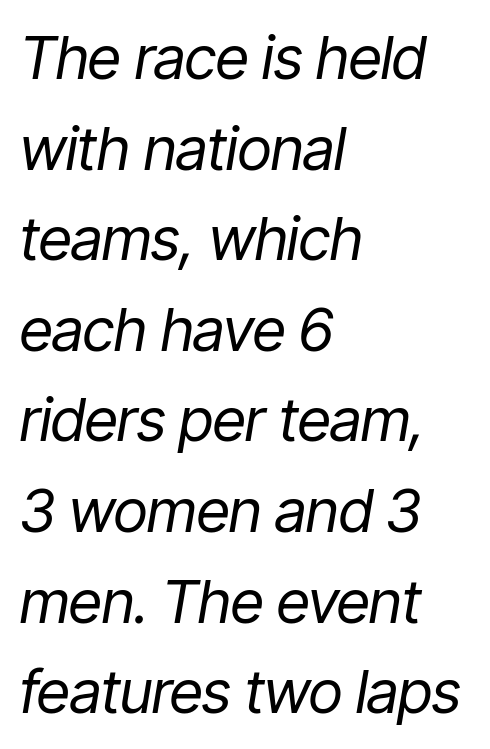
These lines are rendered in a variable-pitch font. Ink coverage per letter is moderate at most. How would I describe the line gaps? Plain and ordinary. In CSS terms this would be text-align: left. Would a proofreader flag this as italicized? Yes. Words float on clear page, feet unadorned.
